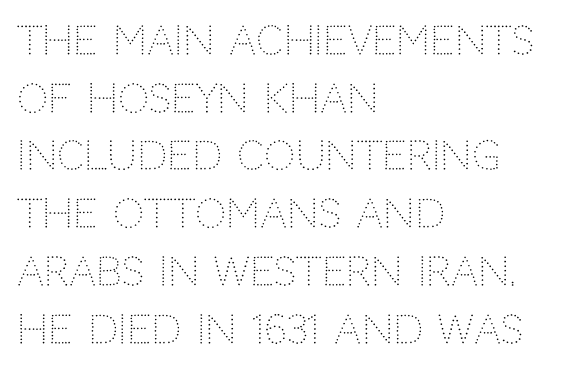
Q: Is the text bold? A: No.
Q: Is the text italic (slanted)? A: No, it is upright.
Q: Is the typeface a serif or a sans-serif typeface? A: Sans-serif.
Q: Is the text underlined? A: No.
Q: How is the paragraph aligned? A: Left-aligned.
Q: Is the spacing between letters normal or unusually wide? A: Normal.
Q: Is the spacing between lines tight, normal or loose? A: Normal.
Q: Width (condensed, normal, or wide)? A: Normal.
Q: Stroke contrast? A: Low.
Q: x-height? A: Large.
Q: Monospaced? A: No.
